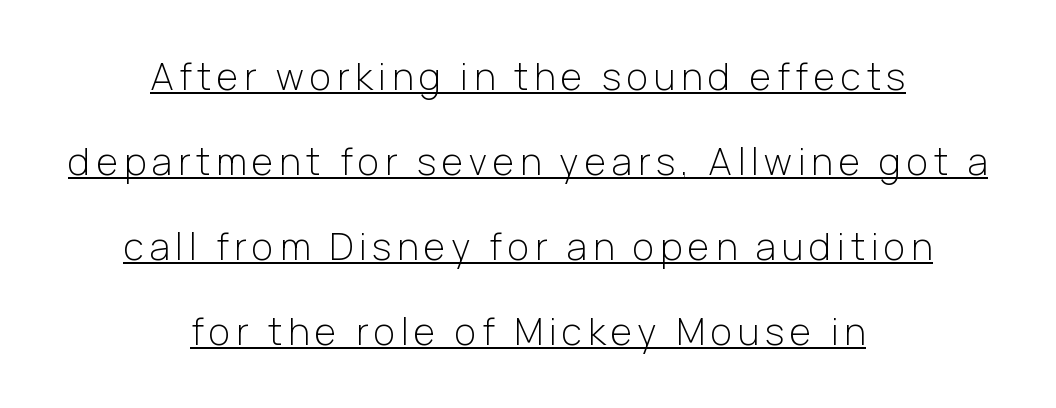
The image shows 37 px light sans-serif type, upright; set centered, loose line spacing (2.3x), underlined; low stroke contrast and a medium x-height.
